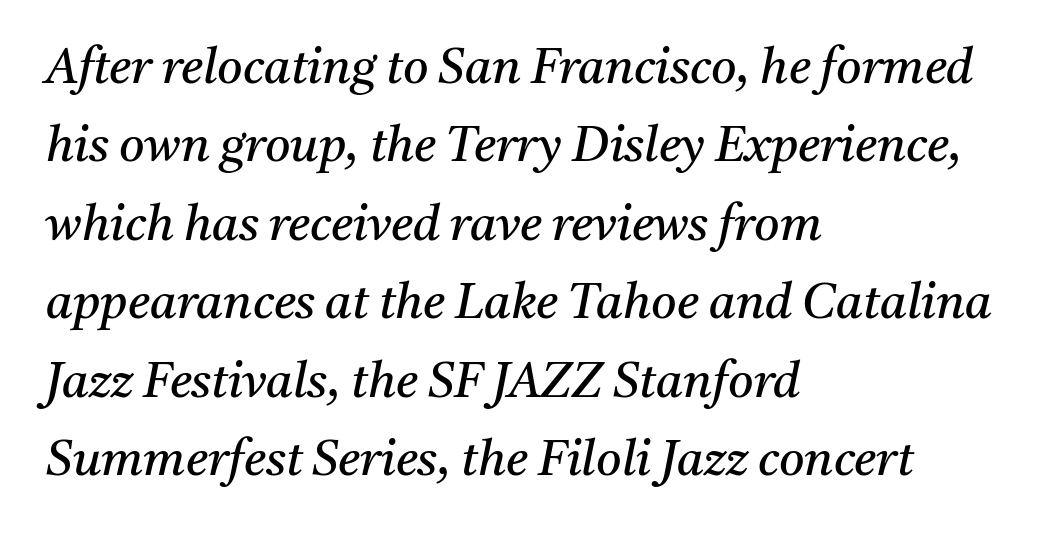
Q: Is the text bold? A: No.
Q: Is the text italic (slanted)? A: Yes, it leans right by about 11 degrees.
Q: Is the typeface a serif or a sans-serif typeface? A: Serif.
Q: Is the text underlined? A: No.
Q: How is the paragraph aligned? A: Left-aligned.
Q: Is the spacing between letters normal or unusually wide? A: Normal.
Q: Is the spacing between lines tight, normal or loose? A: Normal.
Q: Width (condensed, normal, or wide)? A: Normal.
Q: Stroke contrast? A: Medium.
Q: x-height? A: Medium.
Q: Monospaced? A: No.
